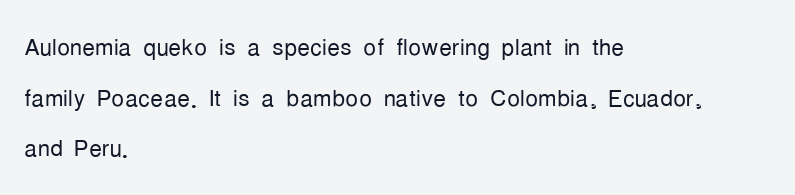
Each letter keeps its own natural width here, so spacing adapts to shape. One glance says typical: line gaps are just what's usual. The area under the type is left untouched. Weight: in the light-to-regular range. If you drew a ruler down the left edge, every line would touch it.
